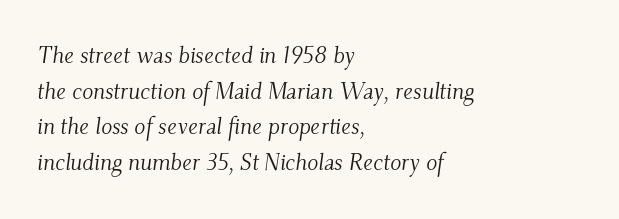
Line starts are locked; line ends wander. The whole block is typeset with a tilt. The line texture is even and compact thanks to regular tracking. Any mark beneath the type? The region is blank. On a weight scale, this lands at 450 or below. Leading matches the norm, producing a regular column.
